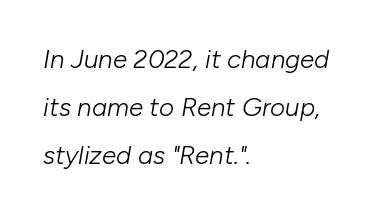
Q: Is the text bold? A: No.
Q: Is the text italic (slanted)? A: Yes, it leans right by about 10 degrees.
Q: Is the text underlined? A: No.
Q: How is the paragraph aligned? A: Left-aligned.
Q: Is the spacing between letters normal or unusually wide? A: Normal.
